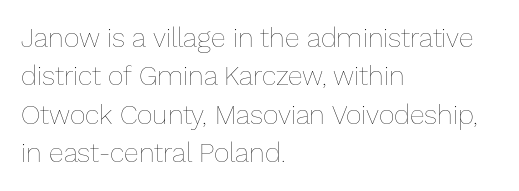
The image shows 27 px text type, upright; set left-aligned, normal line spacing (1.42x), normal letter spacing, not underlined.
